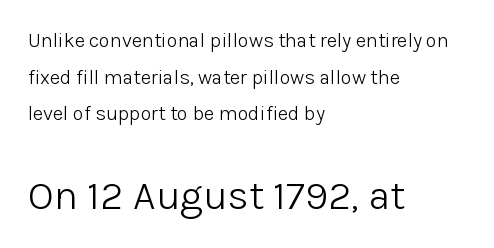
Q: Is the text bold? A: No.
Q: Is the text italic (slanted)? A: No, it is upright.
Q: Is the typeface a serif or a sans-serif typeface? A: Sans-serif.
Q: Is the text underlined? A: No.
Q: How is the paragraph aligned? A: Left-aligned.
Q: Is the spacing between letters normal or unusually wide? A: Normal.
Q: Which block of text is set in a larger size, the first (top) or the second (bottom)? A: The second (bottom) one.
Q: Width (condensed, normal, or wide)? A: Normal.
Q: Stroke contrast? A: Low.
Q: x-height? A: Medium.
Q: Monospaced? A: No.
